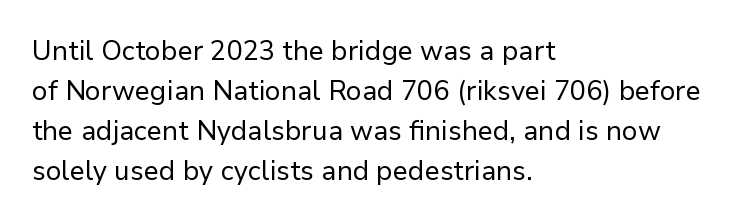
Italic: no, the glyphs are upright roman. Observe the ordinary spacing: letters are neighbours, not strangers. Line spacing here is normal. The zone under the glyphs is completely vacant. These lines stack with their left ends in a neat column.
